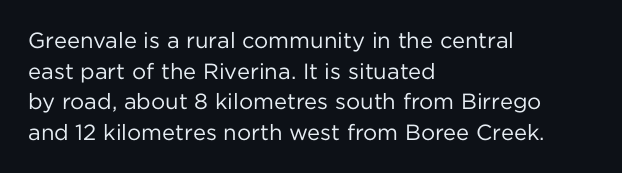
Q: Is the text bold? A: No.
Q: Is the text italic (slanted)? A: No, it is upright.
Q: Is the text underlined? A: No.
Q: How is the paragraph aligned? A: Left-aligned.
Q: Is the spacing between letters normal or unusually wide? A: Normal.
Q: Is the spacing between lines tight, normal or loose? A: Normal.
